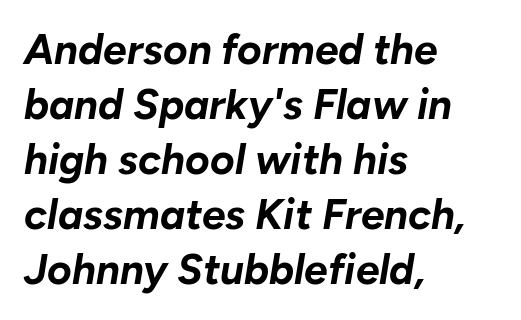
Q: Is the text bold? A: Yes.
Q: Is the text italic (slanted)? A: Yes, it leans right by about 10 degrees.
Q: Is the text underlined? A: No.
Q: How is the paragraph aligned? A: Left-aligned.
Q: Is the spacing between letters normal or unusually wide? A: Normal.
Q: Is the spacing between lines tight, normal or loose? A: Normal.
Q: Width (condensed, normal, or wide)? A: Normal.
Q: Stroke contrast? A: Low.
Q: x-height? A: Medium.
Q: Monospaced? A: No.
